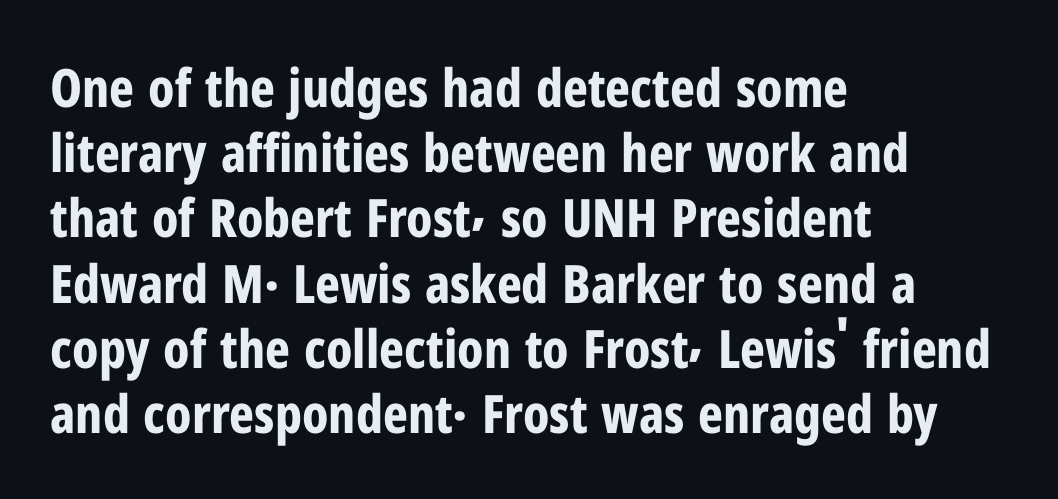
{"serif": "no", "italic": "no", "bold": "yes", "weight": "bold", "width": "condensed", "stroke_contrast": "low", "x_height": "medium", "monospaced": "no", "underline": "no", "align": "left", "line_spacing_ratio": 1.23, "letter_spacing": "normal", "letter_spacing_em": 0.0, "glyph_px": 53}
